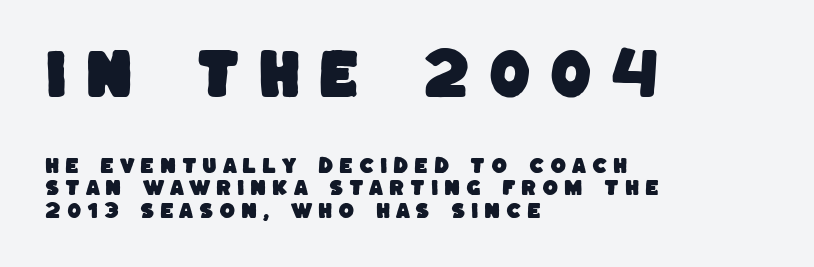
Q: Is the typeface a serif or a sans-serif typeface? A: Sans-serif.
Q: Is the text underlined? A: No.
Q: How is the paragraph aligned? A: Left-aligned.
Q: Is the spacing between letters normal or unusually wide? A: Unusually wide.
Q: Is the spacing between lines tight, normal or loose? A: Normal.
Q: Which block of text is set in a larger size, the first (top) or the second (bottom)? A: The first (top) one.
Q: Width (condensed, normal, or wide)? A: Normal.
Q: Stroke contrast? A: Low.
Q: x-height? A: Large.
Q: Monospaced? A: No.
